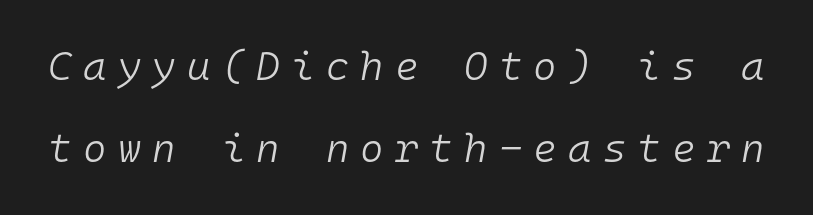
The image shows 40 px light type, italic (leaning right), monospaced; set loose line spacing (2.06x), unusually wide letter spacing (+0.28 em), not underlined; low stroke contrast and a medium x-height.
